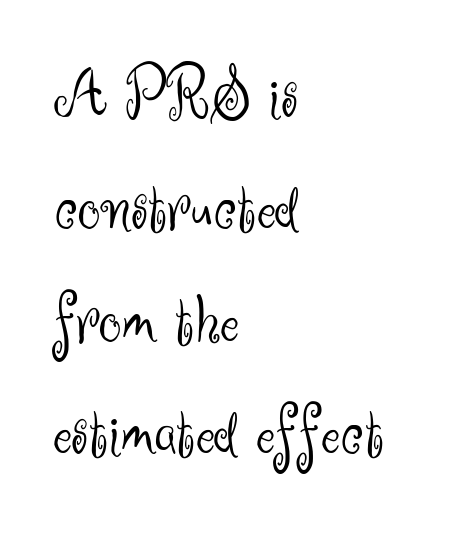
{"serif": "no", "italic": "no", "bold": "no", "weight": "light", "width": "normal", "stroke_contrast": "medium", "x_height": "small", "monospaced": "no", "underline": "no", "align": "left", "line_spacing": "normal", "line_spacing_ratio": 1.56, "letter_spacing": "normal", "letter_spacing_em": 0.0, "glyph_px": 72}
